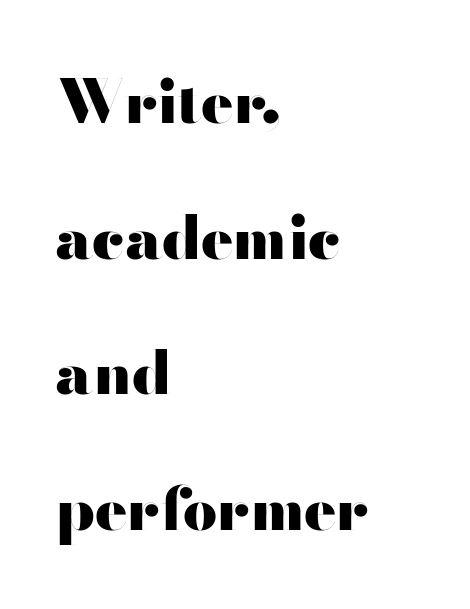
Q: Is the text bold? A: Yes.
Q: Is the text italic (slanted)? A: No, it is upright.
Q: Is the typeface a serif or a sans-serif typeface? A: Sans-serif.
Q: Is the text underlined? A: No.
Q: How is the paragraph aligned? A: Left-aligned.
Q: Is the spacing between letters normal or unusually wide? A: Normal.
Q: Is the spacing between lines tight, normal or loose? A: Loose.
Q: Width (condensed, normal, or wide)? A: Wide.
Q: Stroke contrast? A: High.
Q: x-height? A: Small.
Q: Monospaced? A: No.
